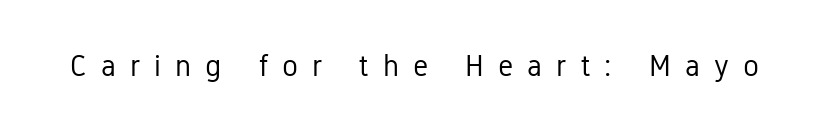
Q: Is the text bold? A: No.
Q: Is the text italic (slanted)? A: No, it is upright.
Q: Is the typeface a serif or a sans-serif typeface? A: Sans-serif.
Q: Is the text underlined? A: No.
Q: Is the spacing between letters normal or unusually wide? A: Unusually wide.
Q: Width (condensed, normal, or wide)? A: Condensed.
Q: Stroke contrast? A: Low.
Q: x-height? A: Medium.
Q: Monospaced? A: No.
